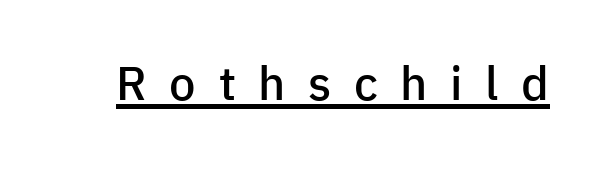
The image shows 47 px semibold sans-serif type, upright; set unusually wide letter spacing (+0.48 em), underlined; low stroke contrast and a medium x-height.
